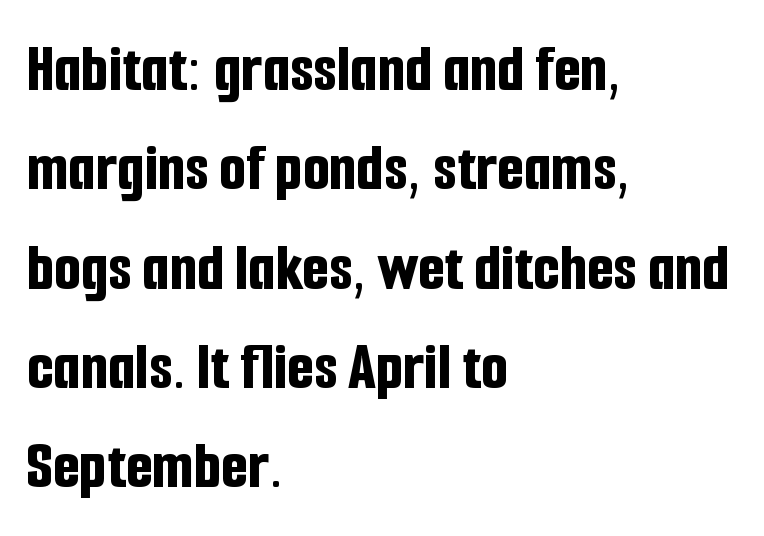
{"serif": "no", "italic": "no", "bold": "yes", "weight": "bold", "width": "condensed", "stroke_contrast": "low", "x_height": "medium", "monospaced": "no", "underline": "no", "align": "left", "line_spacing": "normal", "line_spacing_ratio": 1.44, "letter_spacing": "normal", "letter_spacing_em": 0.0, "glyph_px": 69}
